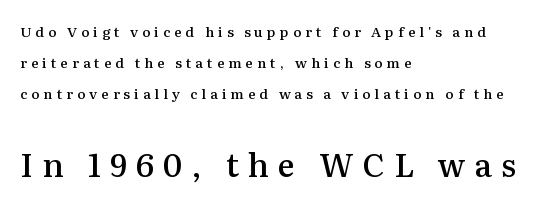
Q: Is the text bold? A: Semi-bold.
Q: Is the text italic (slanted)? A: No, it is upright.
Q: Is the typeface a serif or a sans-serif typeface? A: Serif.
Q: Is the text underlined? A: No.
Q: How is the paragraph aligned? A: Left-aligned.
Q: Is the spacing between letters normal or unusually wide? A: Unusually wide.
Q: Is the spacing between lines tight, normal or loose? A: Loose.
Q: Which block of text is set in a larger size, the first (top) or the second (bottom)? A: The second (bottom) one.
Q: Width (condensed, normal, or wide)? A: Normal.
Q: Stroke contrast? A: Medium.
Q: x-height? A: Medium.
Q: Monospaced? A: No.
